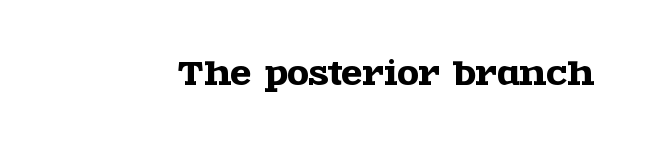
The image shows 31 px wide serif type, upright; set normal letter spacing, not underlined; a large x-height.
